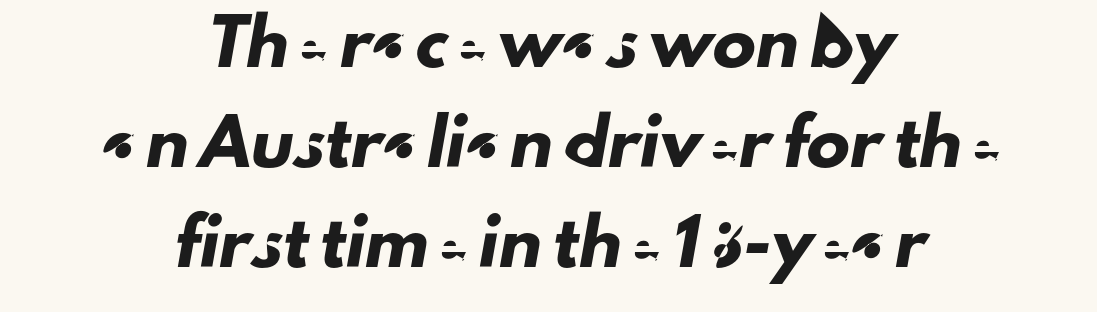
{"serif": "no", "width": "normal", "stroke_contrast": "low", "x_height": "small", "monospaced": "no", "underline": "no", "align": "center", "line_spacing": "loose", "line_spacing_ratio": 2.32, "letter_spacing": "normal", "letter_spacing_em": 0.0, "glyph_px": 43}
